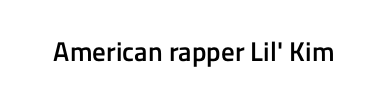
{"italic": "no", "bold": "semi", "underline": "no", "letter_spacing": "normal", "letter_spacing_em": 0.0, "glyph_px": 27}
